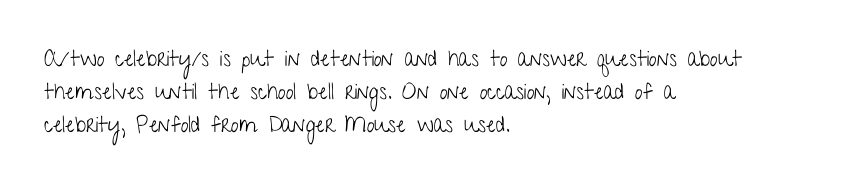
{"italic": "no", "bold": "no", "underline": "no", "align": "left", "line_spacing": "normal", "line_spacing_ratio": 1.51, "letter_spacing": "normal", "letter_spacing_em": 0.0, "glyph_px": 22}
